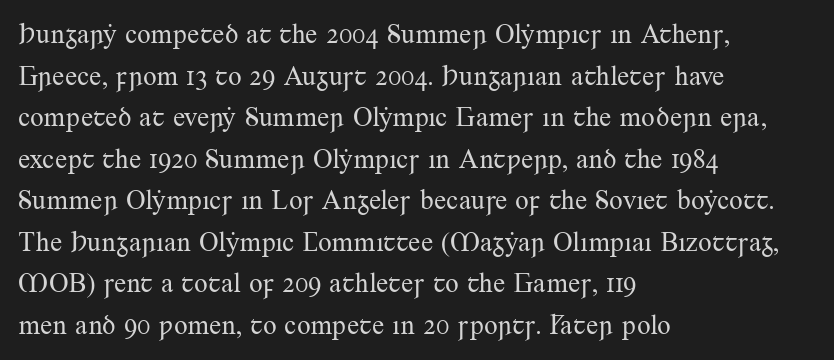
The image shows 27 px text type, upright; set left-aligned, normal line spacing (1.54x), normal letter spacing, not underlined.
